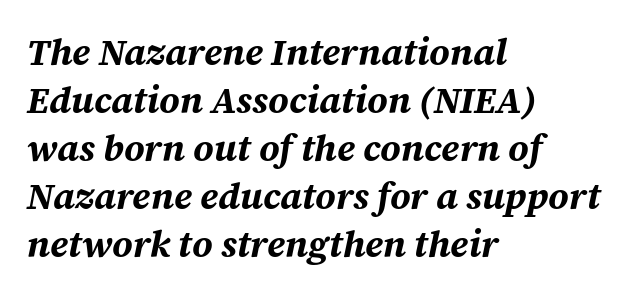
The rendering uses a bold face; every stroke is thick and dark. Visually the block forms a straight wall on the left and a jagged coastline on the right. The specimen omits any rule beneath the text block's lines. Successive baselines arrive at the customary interval. Is the type slanted? Yes — the strokes lean at a clear angle.
